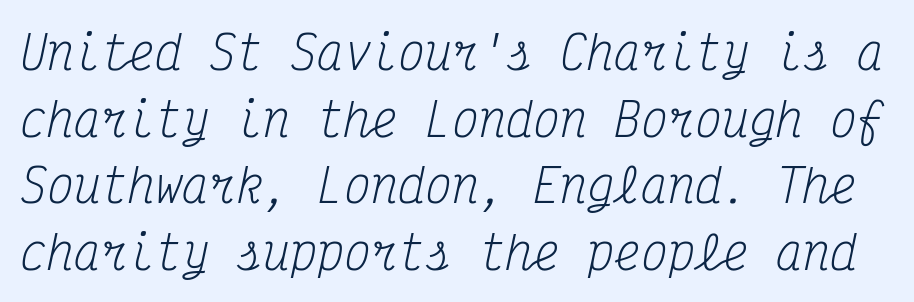
Q: Is the text bold? A: No.
Q: Is the text italic (slanted)? A: Yes, it leans right by about 12 degrees.
Q: Is the typeface a serif or a sans-serif typeface? A: Serif.
Q: Is the text underlined? A: No.
Q: Is the spacing between letters normal or unusually wide? A: Normal.
Q: Is the spacing between lines tight, normal or loose? A: Normal.
Q: Width (condensed, normal, or wide)? A: Condensed.
Q: Stroke contrast? A: Medium.
Q: x-height? A: Medium.
Q: Monospaced? A: Yes.
